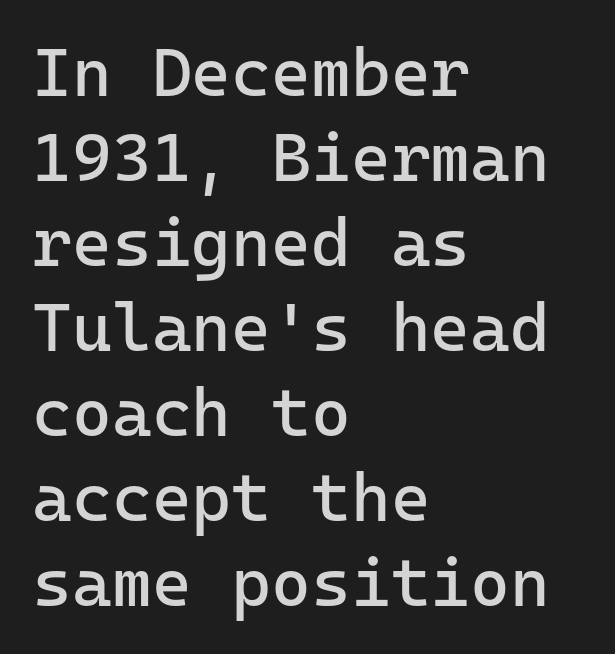
Q: Is the text bold? A: No.
Q: Is the text italic (slanted)? A: No, it is upright.
Q: Is the typeface a serif or a sans-serif typeface? A: Sans-serif.
Q: Is the text underlined? A: No.
Q: How is the paragraph aligned? A: Left-aligned.
Q: Is the spacing between letters normal or unusually wide? A: Normal.
Q: Is the spacing between lines tight, normal or loose? A: Normal.
Q: Width (condensed, normal, or wide)? A: Normal.
Q: Stroke contrast? A: Low.
Q: x-height? A: Medium.
Q: Monospaced? A: Yes.
